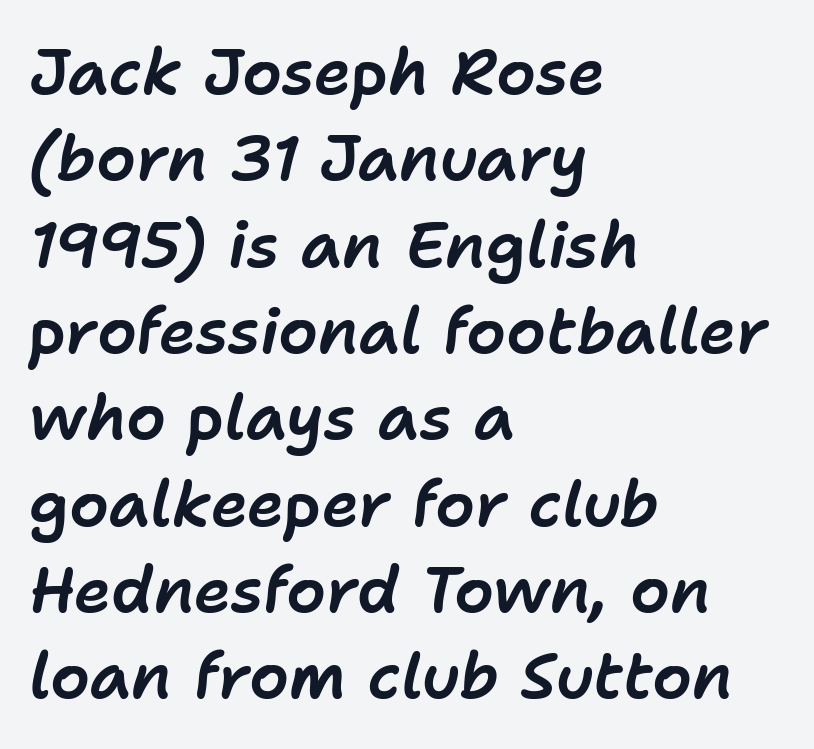
Q: Is the text italic (slanted)? A: Yes, it leans right by about 11 degrees.
Q: Is the text underlined? A: No.
Q: How is the paragraph aligned? A: Left-aligned.
Q: Is the spacing between letters normal or unusually wide? A: Normal.
Q: Is the spacing between lines tight, normal or loose? A: Normal.
Q: Width (condensed, normal, or wide)? A: Normal.
Q: Stroke contrast? A: Low.
Q: x-height? A: Medium.
Q: Monospaced? A: No.
